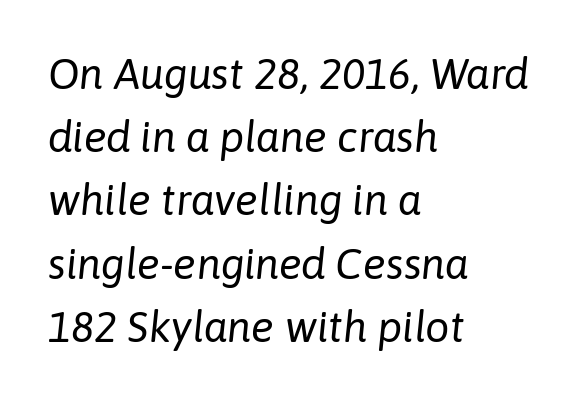
Q: Is the text bold? A: No.
Q: Is the text italic (slanted)? A: Yes, it leans right by about 6 degrees.
Q: Is the text underlined? A: No.
Q: How is the paragraph aligned? A: Left-aligned.
Q: Is the spacing between letters normal or unusually wide? A: Normal.
Q: Is the spacing between lines tight, normal or loose? A: Normal.
Q: Width (condensed, normal, or wide)? A: Normal.
Q: Stroke contrast? A: Low.
Q: x-height? A: Medium.
Q: Monospaced? A: No.
